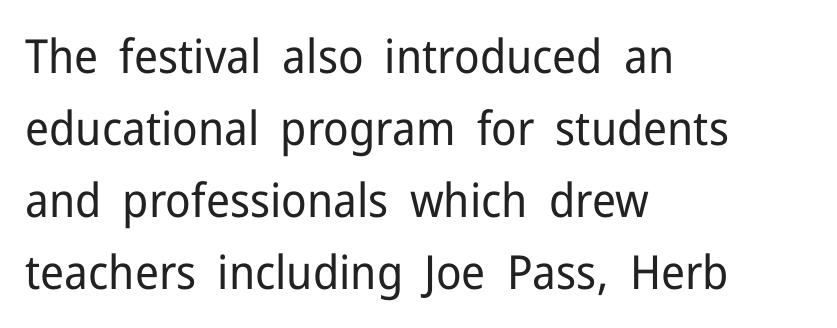
{"serif": "no", "italic": "no", "bold": "no", "weight": "regular", "width": "normal", "stroke_contrast": "low", "x_height": "medium", "monospaced": "no", "underline": "no", "align": "left", "line_spacing": "normal", "line_spacing_ratio": 1.53, "letter_spacing": "normal", "letter_spacing_em": 0.0, "glyph_px": 47}
